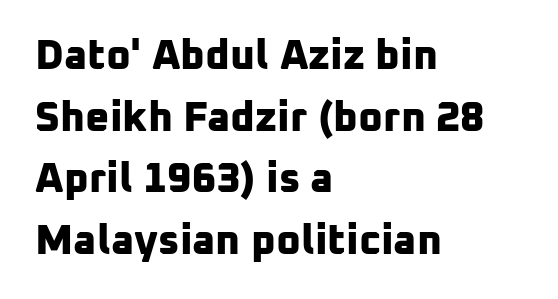
Q: Is the text bold? A: Yes.
Q: Is the typeface a serif or a sans-serif typeface? A: Sans-serif.
Q: Is the text underlined? A: No.
Q: How is the paragraph aligned? A: Left-aligned.
Q: Is the spacing between letters normal or unusually wide? A: Normal.
Q: Is the spacing between lines tight, normal or loose? A: Normal.
Q: Width (condensed, normal, or wide)? A: Normal.
Q: Stroke contrast? A: Low.
Q: x-height? A: Medium.
Q: Monospaced? A: No.
